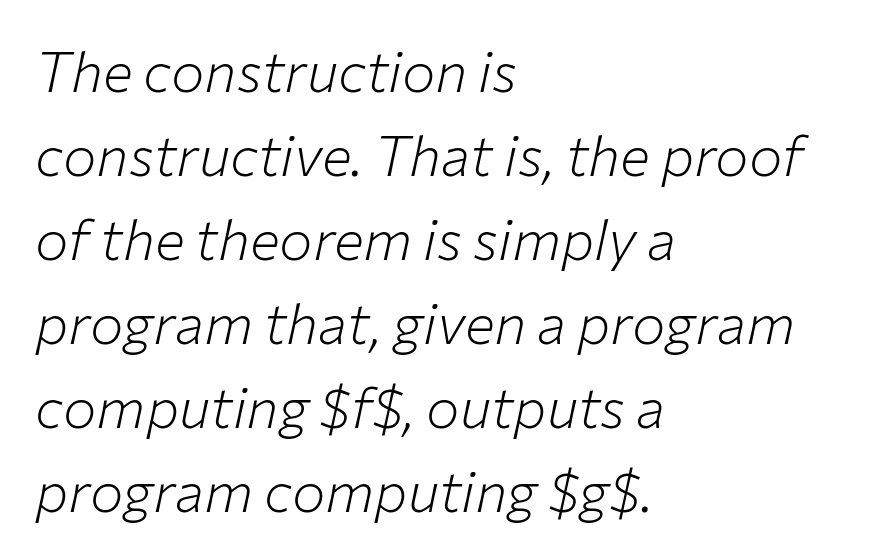
The image shows 56 px light type, italic (leaning right); set left-aligned, normal line spacing (1.5x), normal letter spacing, not underlined; low stroke contrast and a medium x-height.
